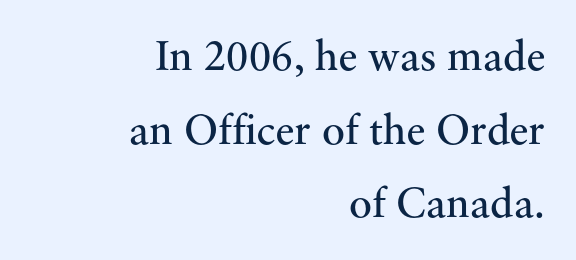
{"serif": "yes", "italic": "no", "bold": "no", "weight": "regular", "width": "normal", "stroke_contrast": "medium", "x_height": "small", "monospaced": "no", "underline": "no", "align": "right", "line_spacing_ratio": 1.71, "letter_spacing": "normal", "letter_spacing_em": 0.0, "glyph_px": 43}
